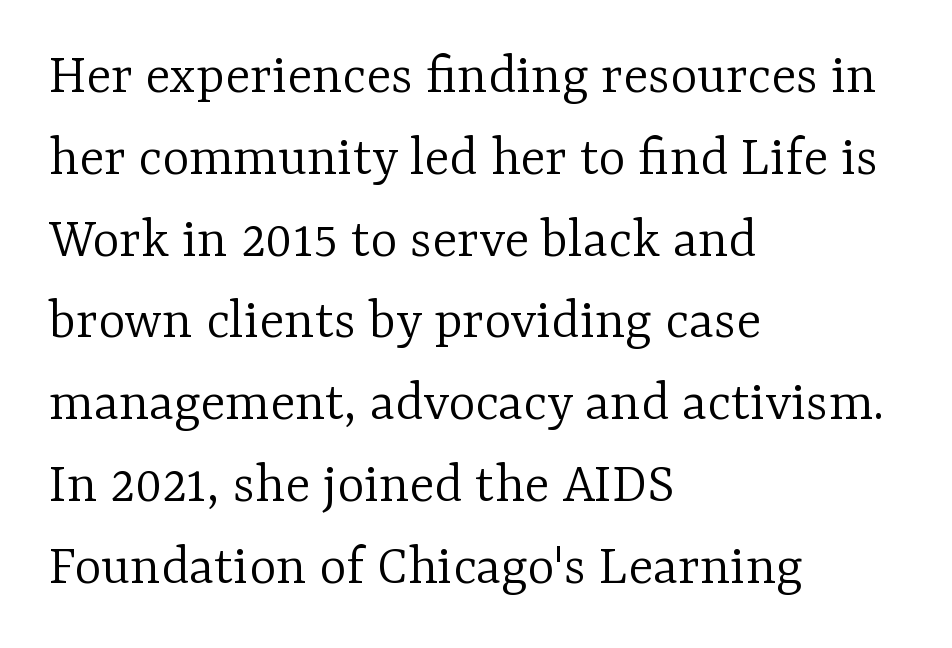
Q: Is the text bold? A: No.
Q: Is the text italic (slanted)? A: No, it is upright.
Q: Is the typeface a serif or a sans-serif typeface? A: Serif.
Q: Is the text underlined? A: No.
Q: How is the paragraph aligned? A: Left-aligned.
Q: Is the spacing between letters normal or unusually wide? A: Normal.
Q: Is the spacing between lines tight, normal or loose? A: Normal.
Q: Width (condensed, normal, or wide)? A: Normal.
Q: Stroke contrast? A: Low.
Q: x-height? A: Medium.
Q: Monospaced? A: No.
